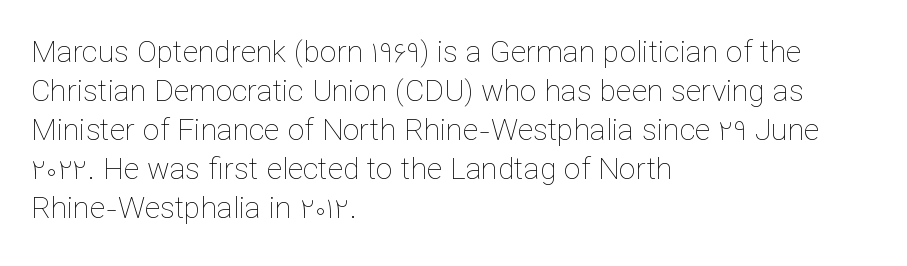
{"italic": "no", "bold": "no", "weight": "thin", "width": "normal", "stroke_contrast": "low", "x_height": "medium", "monospaced": "no", "underline": "no", "align": "left", "line_spacing": "normal", "line_spacing_ratio": 1.3, "letter_spacing": "normal", "letter_spacing_em": 0.0, "glyph_px": 30}
